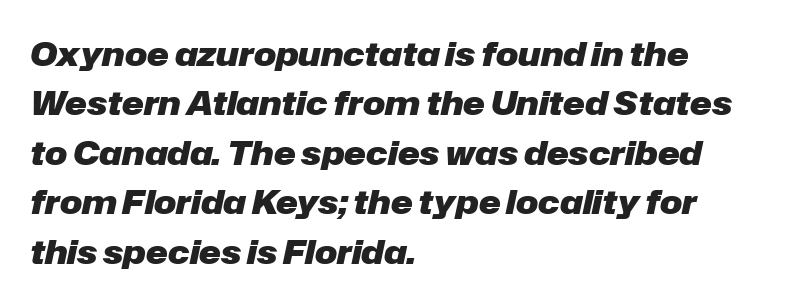
Q: Is the text bold? A: Yes.
Q: Is the text italic (slanted)? A: Yes, it leans right by about 12 degrees.
Q: Is the text underlined? A: No.
Q: How is the paragraph aligned? A: Left-aligned.
Q: Is the spacing between letters normal or unusually wide? A: Normal.
Q: Is the spacing between lines tight, normal or loose? A: Normal.
Q: Width (condensed, normal, or wide)? A: Normal.
Q: Stroke contrast? A: Low.
Q: x-height? A: Medium.
Q: Monospaced? A: No.
